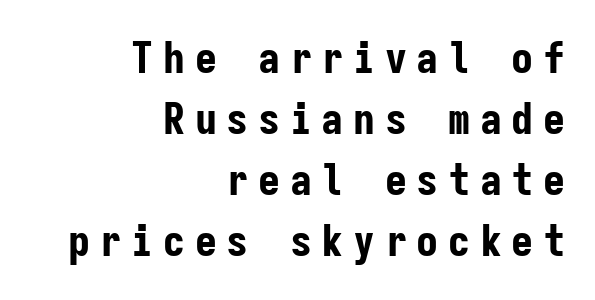
{"serif": "no", "italic": "no", "bold": "yes", "weight": "bold", "width": "condensed", "stroke_contrast": "low", "x_height": "medium", "monospaced": "yes", "underline": "no", "align": "right", "line_spacing": "normal", "line_spacing_ratio": 1.39, "letter_spacing": "wide", "letter_spacing_em": 0.22, "glyph_px": 44}
